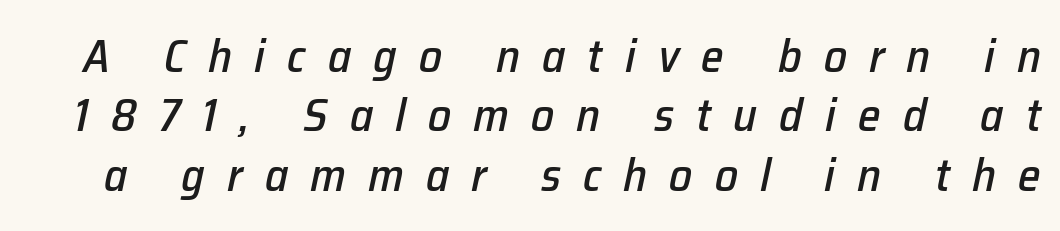
{"italic": "yes", "lean": "right", "slant_degrees": 12, "width": "normal", "stroke_contrast": "low", "x_height": "medium", "monospaced": "no", "underline": "no", "line_spacing": "normal", "line_spacing_ratio": 1.29, "letter_spacing": "wide", "letter_spacing_em": 0.48, "glyph_px": 46}
